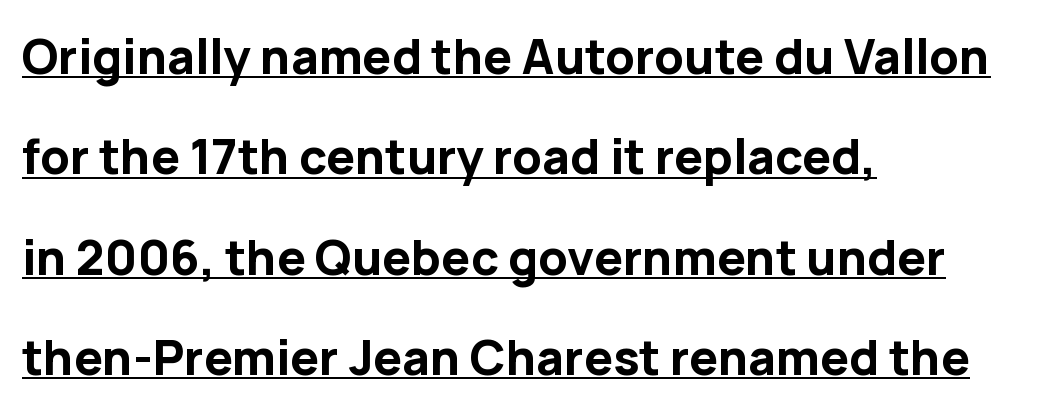
{"serif": "no", "italic": "no", "bold": "yes", "weight": "bold", "width": "normal", "stroke_contrast": "low", "x_height": "medium", "monospaced": "no", "underline": "yes", "align": "left", "line_spacing": "loose", "line_spacing_ratio": 2.09, "letter_spacing": "normal", "letter_spacing_em": 0.0, "glyph_px": 48}
